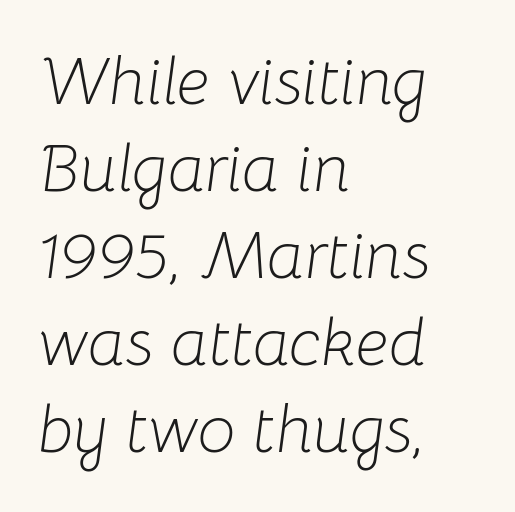
{"italic": "yes", "lean": "right", "slant_degrees": 8, "bold": "no", "weight": "light", "width": "normal", "stroke_contrast": "low", "x_height": "medium", "monospaced": "no", "underline": "no", "align": "left", "line_spacing": "normal", "line_spacing_ratio": 1.3, "letter_spacing": "normal", "letter_spacing_em": 0.0, "glyph_px": 67}
